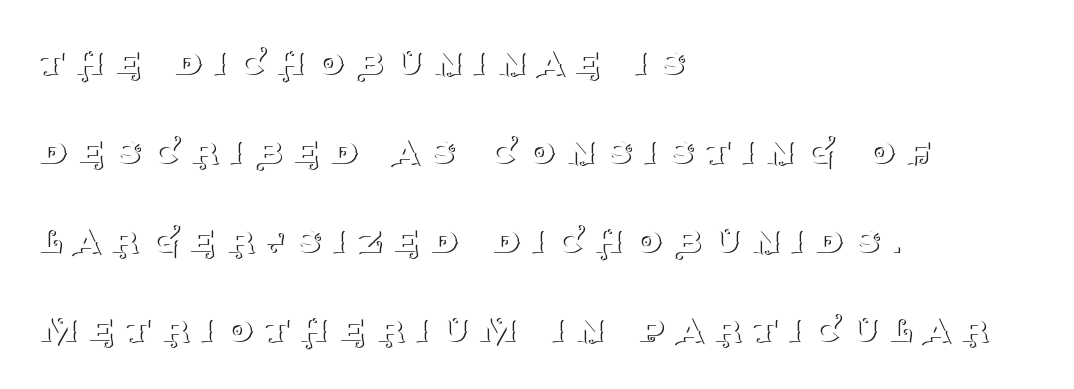
Q: Is the text bold? A: No.
Q: Is the text italic (slanted)? A: No, it is upright.
Q: Is the typeface a serif or a sans-serif typeface? A: Serif.
Q: Is the text underlined? A: No.
Q: How is the paragraph aligned? A: Left-aligned.
Q: Is the spacing between letters normal or unusually wide? A: Unusually wide.
Q: Is the spacing between lines tight, normal or loose? A: Loose.
Q: Width (condensed, normal, or wide)? A: Normal.
Q: Stroke contrast? A: Medium.
Q: x-height? A: Large.
Q: Monospaced? A: No.
